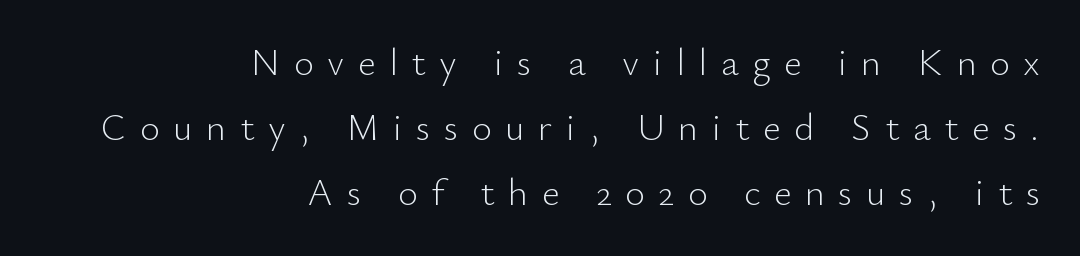
The image shows 38 px light sans-serif type, upright; set right-aligned, line spacing 1.71x, unusually wide letter spacing (+0.36 em), not underlined; low stroke contrast and a small x-height.
